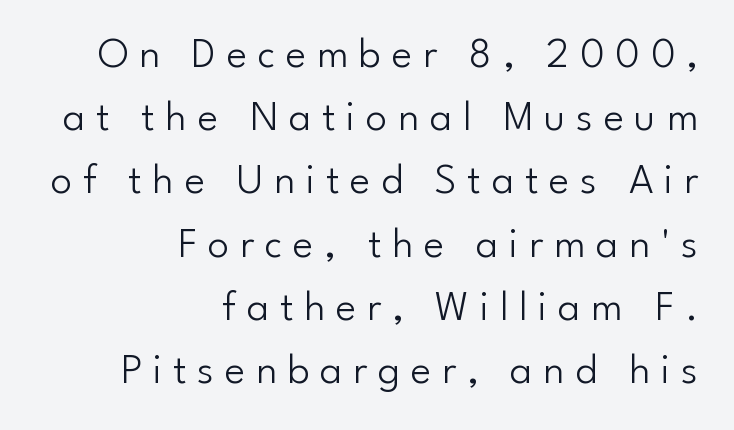
The designer left line spacing at the default. Substantial extra tracking has been applied to these lines. Is there any slant? The stems are plumb. Grotesque or geometric, the face here clearly has no serifs.
